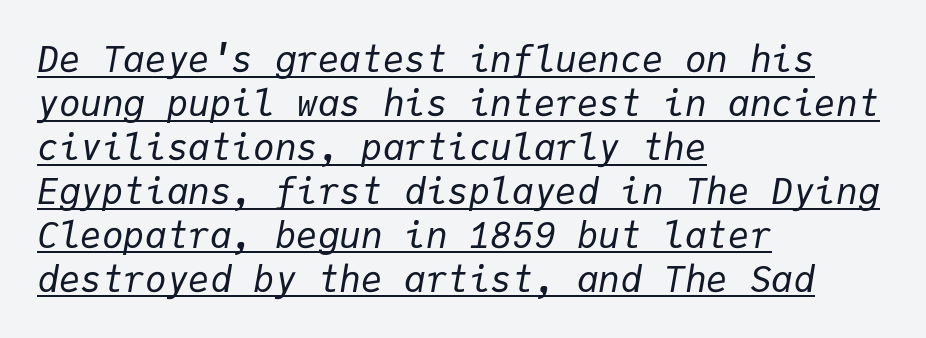
Q: Is the text bold? A: No.
Q: Is the text italic (slanted)? A: Yes, it leans right by about 9 degrees.
Q: Is the text underlined? A: Yes.
Q: How is the paragraph aligned? A: Left-aligned.
Q: Is the spacing between letters normal or unusually wide? A: Normal.
Q: Width (condensed, normal, or wide)? A: Normal.
Q: Stroke contrast? A: Low.
Q: x-height? A: Medium.
Q: Monospaced? A: Yes.
